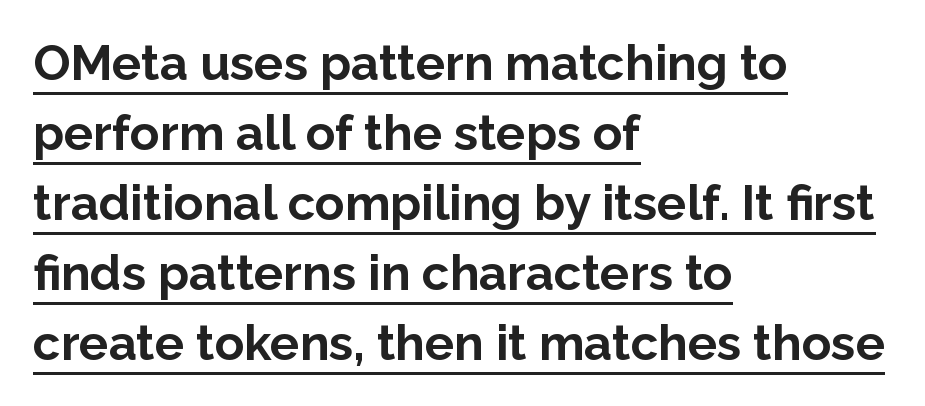
Caption: standard tracking, unaltered. The text was rendered using a sans face with plain stroke endings. You can see a thin bar hugging the bottom of the glyphs. Do the letters lean? They stand straight.
